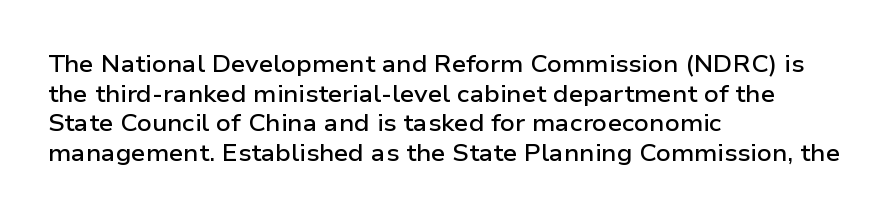
The image shows 23 px text type, upright; set left-aligned, normal line spacing (1.29x), normal letter spacing, not underlined.
